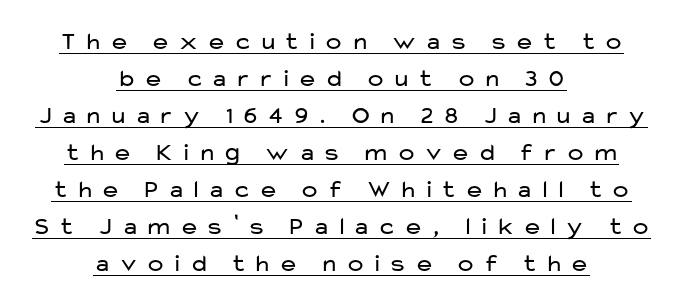
Unlike italic type, these characters show no tilt at all. Horizontal alignment here is central, giving a formal, balanced look. Leading: standard. Descenders here cross a horizontal rule under the line. Observe the wide spacing: letters keep a clear distance from each other. The weight would be labelled regular, book, light, or lighter still.
